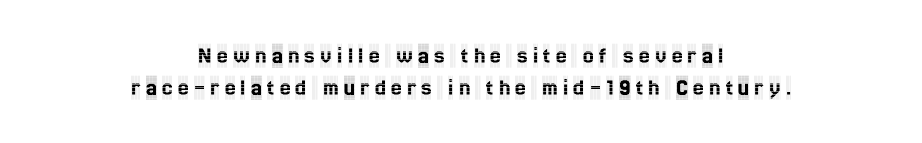
The image shows 24 px text type, upright; set centered, normal line spacing (1.33x), unusually wide letter spacing (+0.22 em), not underlined.
